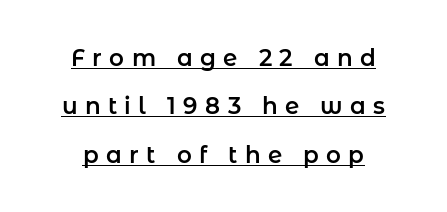
Glance below the letters and you will spot a drawn line. Between one letter and the next there's a generous, obvious gap. Nope, not italic — everything's standing straight. Casual observation: everything's sitting right in the middle. Successive baselines arrive slowly, with a big drop between each.
